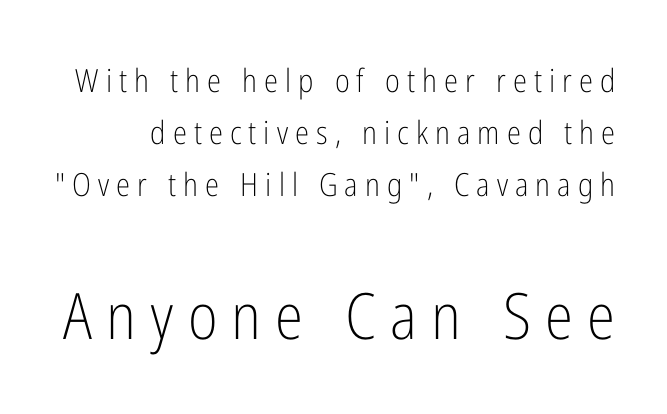
Do the characters align in a grid? No, the font is proportional. Is there much room between lines? A standard amount, neither cramped nor airy. Font category for this specimen: sans-serif. Stems and bowls with no extra thickness — not bold. The rendering enlarges the type as you move from the upper chunk to the lower. A typesetter would call this heavily tracked-out type.
